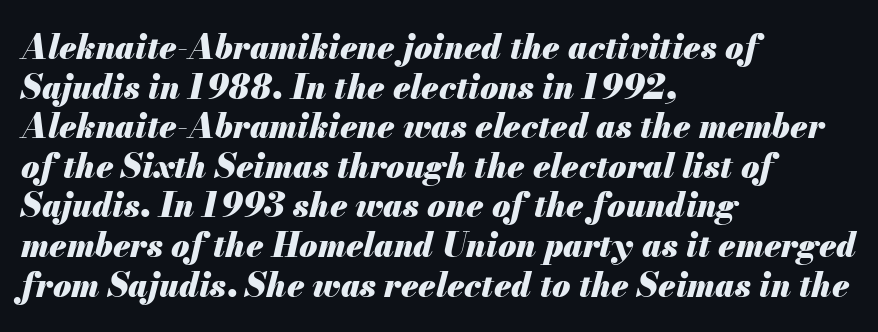
Look at the stroke-to-counter ratio: heavy, a bold. This rendering uses left alignment, leaving the right contour irregular. A clean baseline with only descenders dipping below it. Characters follow at the spacing the type designer built in. This sample uses an oblique cut, with every glyph tilted off the vertical. Proportional: the letters do not fall into vertical columns.
